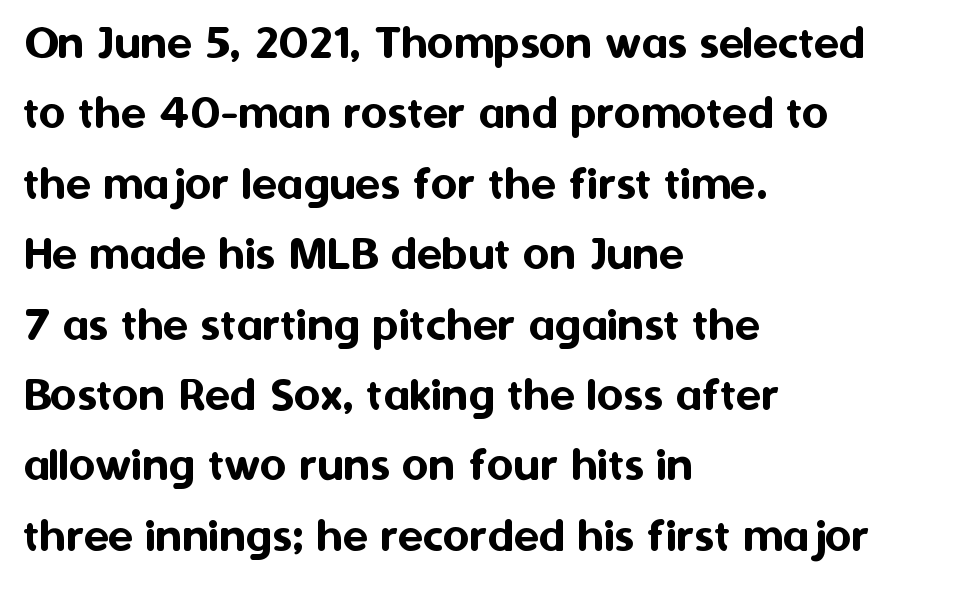
Q: Is the text italic (slanted)? A: No, it is upright.
Q: Is the typeface a serif or a sans-serif typeface? A: Sans-serif.
Q: Is the text underlined? A: No.
Q: How is the paragraph aligned? A: Left-aligned.
Q: Is the spacing between letters normal or unusually wide? A: Normal.
Q: Is the spacing between lines tight, normal or loose? A: Normal.
Q: Width (condensed, normal, or wide)? A: Normal.
Q: Stroke contrast? A: Medium.
Q: x-height? A: Medium.
Q: Monospaced? A: No.
